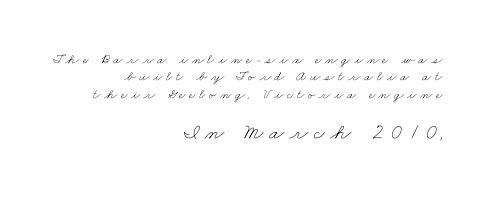
Q: Is the text bold? A: No.
Q: Is the text underlined? A: No.
Q: How is the paragraph aligned? A: Right-aligned.
Q: Is the spacing between letters normal or unusually wide? A: Unusually wide.
Q: Which block of text is set in a larger size, the first (top) or the second (bottom)? A: The second (bottom) one.
